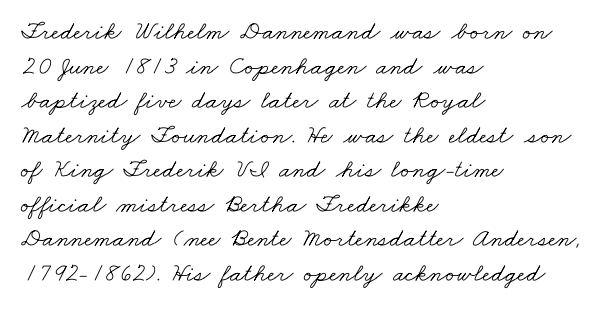
Q: Is the text bold? A: No.
Q: Is the text underlined? A: No.
Q: How is the paragraph aligned? A: Left-aligned.
Q: Is the spacing between letters normal or unusually wide? A: Normal.
Q: Is the spacing between lines tight, normal or loose? A: Normal.
